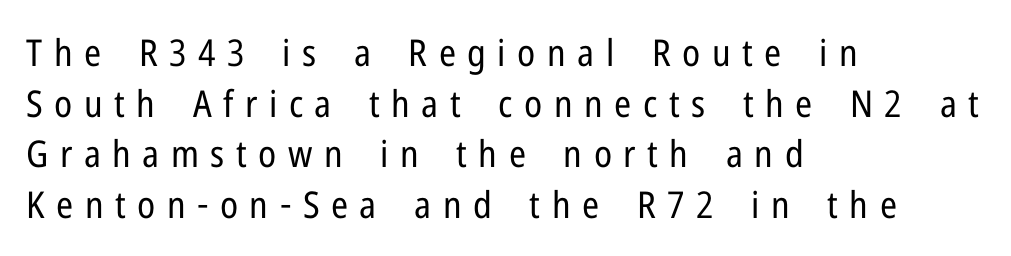
The image shows 37 px regular-weight, condensed sans-serif type, upright; set left-aligned, normal line spacing (1.37x), unusually wide letter spacing (+0.31 em), not underlined; low stroke contrast and a medium x-height.
